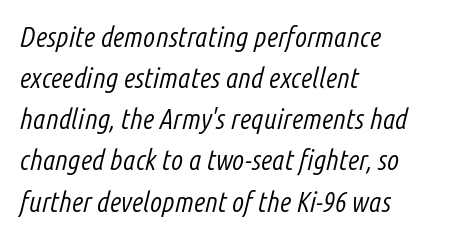
Vertical stems look standard width or narrower in stroke. Is this a fixed-width face? No — the glyphs have proportional, varying widths. The foot of each line stays bare and open. Quick note: italic. Observe the ordinary spacing: letters are neighbours, not strangers.
